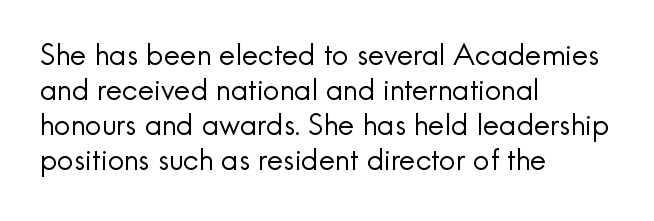
Caption: multi-line text, flush left, ragged right. Looks like regular typesetting: each glyph gets only the width it needs. The strokes carry an ordinary text weight at most. The passage shown is not underscored anywhere. A typesetter would mark this as roman, not italic.
